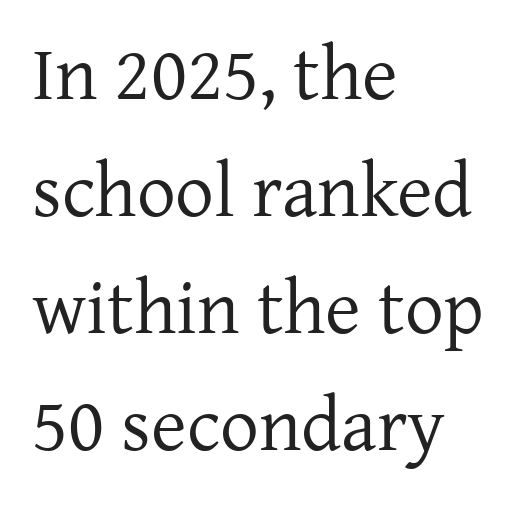
Does extra space separate the letters? No, they use regular spacing. Regular leading. Italic? Not at all — the glyphs are vertical. The font sits on the lighter half of the weight spectrum, regular included. Line beginnings align vertically; line endings do not.
